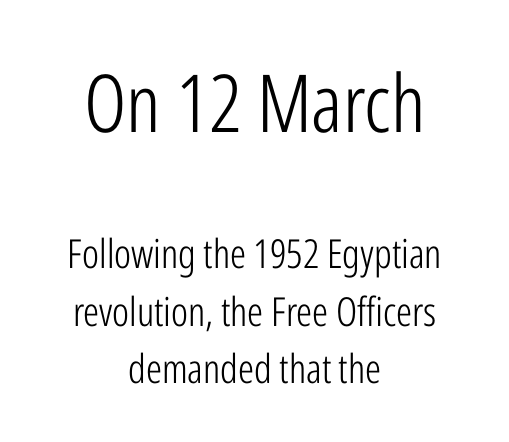
Q: Is the text bold? A: No.
Q: Is the text italic (slanted)? A: No, it is upright.
Q: Is the typeface a serif or a sans-serif typeface? A: Sans-serif.
Q: Is the text underlined? A: No.
Q: How is the paragraph aligned? A: Centered.
Q: Is the spacing between letters normal or unusually wide? A: Normal.
Q: Is the spacing between lines tight, normal or loose? A: Normal.
Q: Which block of text is set in a larger size, the first (top) or the second (bottom)? A: The first (top) one.
Q: Width (condensed, normal, or wide)? A: Condensed.
Q: Stroke contrast? A: Low.
Q: x-height? A: Medium.
Q: Monospaced? A: No.
